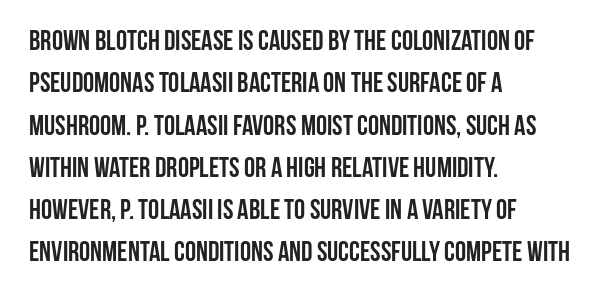
The letters sit at their default tracking, neither squeezed nor spread. Plain, unruled lines of type. Look at the bottom of the vertical strokes: they stop flat, with no serifs. Notice how the passage keeps a crisp vertical edge on the left only. No italicization has been applied; the sample stays upright.
